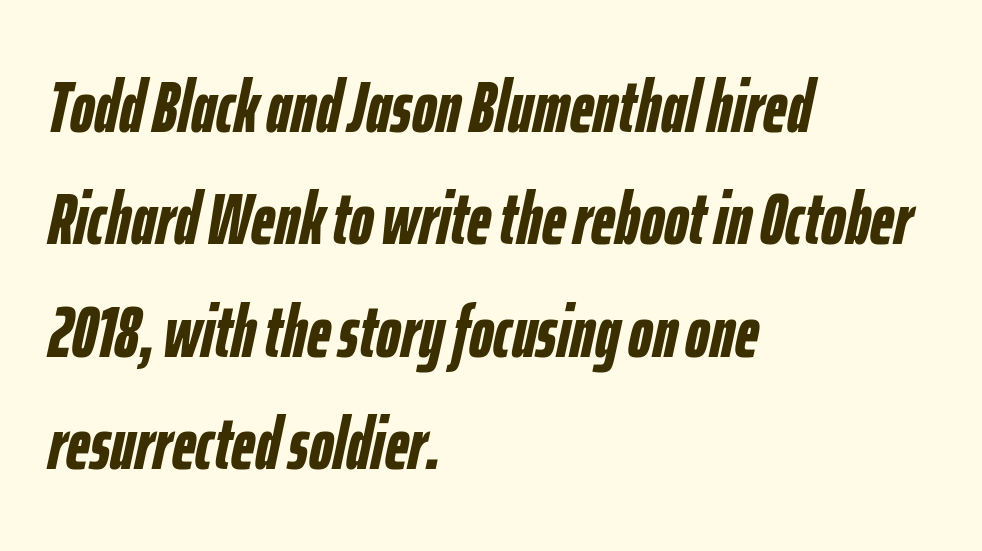
{"italic": "yes", "lean": "right", "slant_degrees": 12, "bold": "yes", "weight": "semibold", "width": "condensed", "stroke_contrast": "low", "x_height": "medium", "monospaced": "no", "underline": "no", "align": "left", "line_spacing": "normal", "line_spacing_ratio": 1.52, "letter_spacing": "normal", "letter_spacing_em": 0.0, "glyph_px": 74}
